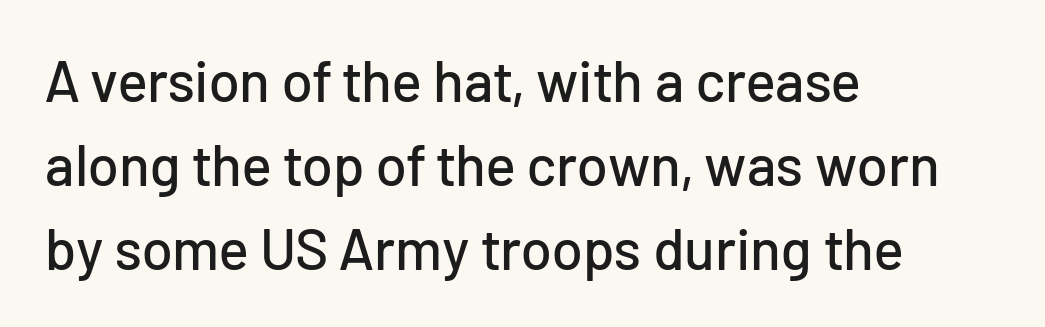
{"serif": "no", "italic": "no", "width": "normal", "stroke_contrast": "low", "x_height": "medium", "monospaced": "no", "underline": "no", "align": "left", "line_spacing": "normal", "line_spacing_ratio": 1.47, "letter_spacing": "normal", "letter_spacing_em": 0.0, "glyph_px": 57}
